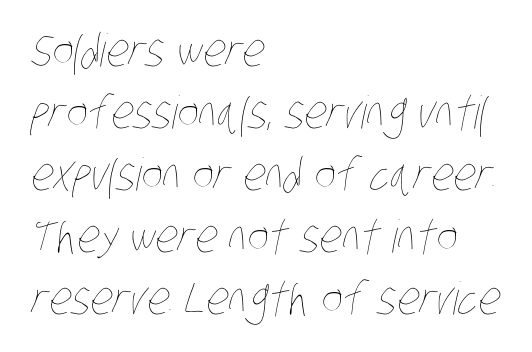
The image shows 45 px thin, condensed type; set left-aligned, normal line spacing (1.38x), normal letter spacing, not underlined; low stroke contrast and a large x-height.
